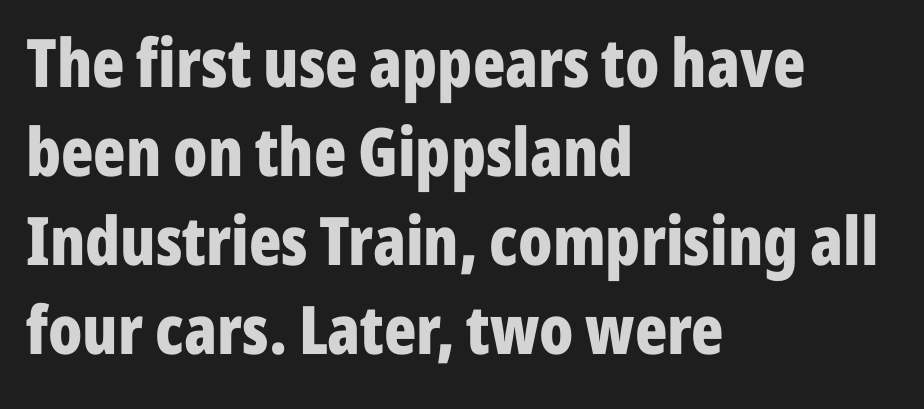
Rendered with straight, roman letterforms. Honestly, there is no underline to notice here at all. The designer left line spacing at the default. Weight: bold. Honestly, the letter spacing is just normal — you wouldn't notice it. Left-aligned paragraph, ragged on the right.
